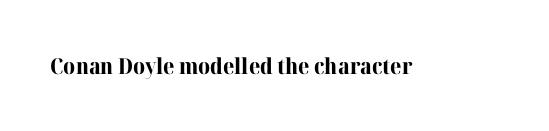
Q: Is the text bold? A: Yes.
Q: Is the text italic (slanted)? A: No, it is upright.
Q: Is the text underlined? A: No.
Q: Is the spacing between letters normal or unusually wide? A: Normal.
